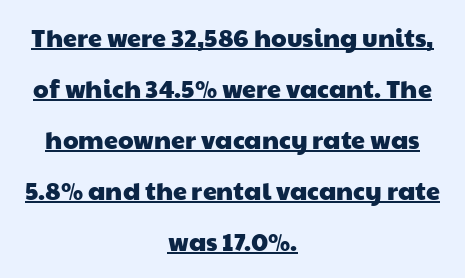
The image shows 25 px text type; set centered, loose line spacing (2.04x), normal letter spacing, underlined.
